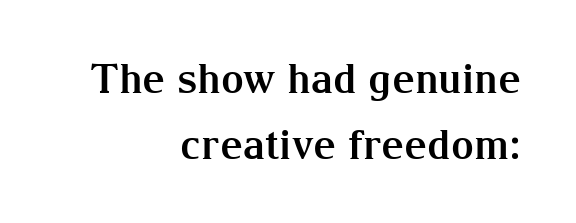
{"serif": "yes", "italic": "no", "bold": "yes", "weight": "bold", "width": "normal", "stroke_contrast": "medium", "x_height": "medium", "monospaced": "no", "underline": "no", "align": "right", "line_spacing": "normal", "line_spacing_ratio": 1.64, "letter_spacing": "normal", "letter_spacing_em": 0.0, "glyph_px": 40}
